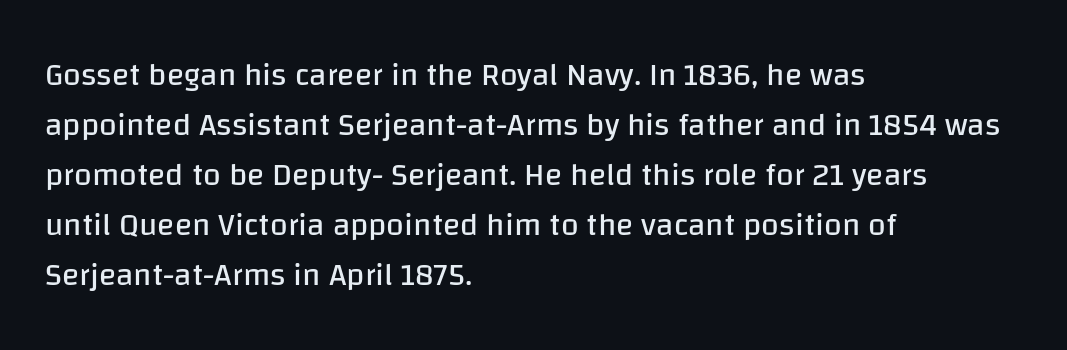
Q: Is the text bold? A: No.
Q: Is the text italic (slanted)? A: No, it is upright.
Q: Is the typeface a serif or a sans-serif typeface? A: Sans-serif.
Q: Is the text underlined? A: No.
Q: How is the paragraph aligned? A: Left-aligned.
Q: Is the spacing between letters normal or unusually wide? A: Normal.
Q: Is the spacing between lines tight, normal or loose? A: Normal.
Q: Width (condensed, normal, or wide)? A: Normal.
Q: Stroke contrast? A: Low.
Q: x-height? A: Large.
Q: Monospaced? A: No.
